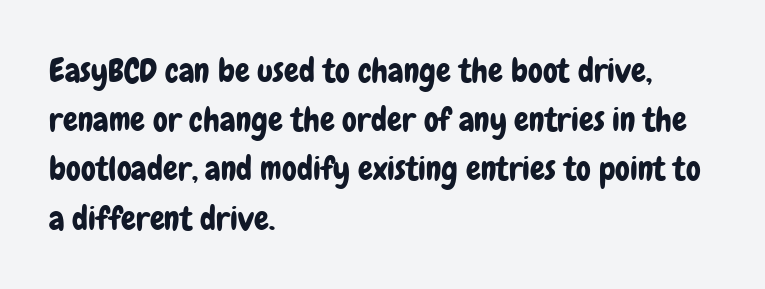
Q: Is the text italic (slanted)? A: No, it is upright.
Q: Is the typeface a serif or a sans-serif typeface? A: Sans-serif.
Q: Is the text underlined? A: No.
Q: How is the paragraph aligned? A: Left-aligned.
Q: Is the spacing between letters normal or unusually wide? A: Normal.
Q: Is the spacing between lines tight, normal or loose? A: Normal.
Q: Width (condensed, normal, or wide)? A: Condensed.
Q: Stroke contrast? A: Low.
Q: x-height? A: Medium.
Q: Monospaced? A: No.
